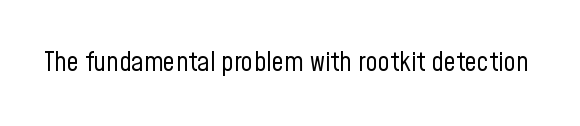
Has an underline been added? It has not. The type is set solid horizontally, with unmodified tracking. The characters are drawn with everyday or finer stroke widths. Every character sits straight up, as roman type does.
